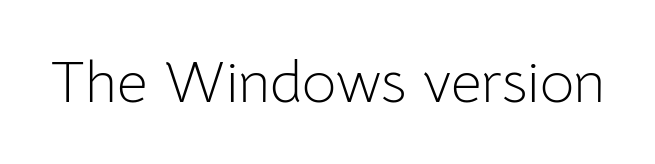
A sans-serif font was chosen for this passage. You could not count columns in this text — the font is proportionally spaced. The words here are not underlined. Tracking value appears to be zero — textbook default spacing. The lettering holds an erect, upright posture throughout. The passage shown is not bold in any degree.
